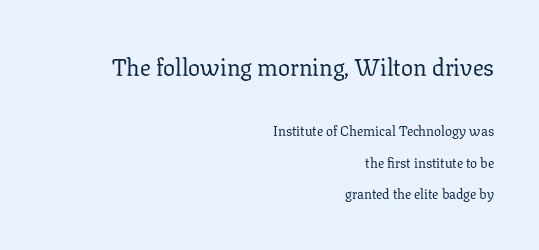
The letters in the upper block stand taller than those in the block below. The glyphs are unaccompanied by any horizontal stroke below them. The typography opts for an upright posture over an oblique one. The type is set solid horizontally, with unmodified tracking. Is the block centered? No — it sits flush against the right margin. In terms of leading, this rendering errs on the spacious side.
